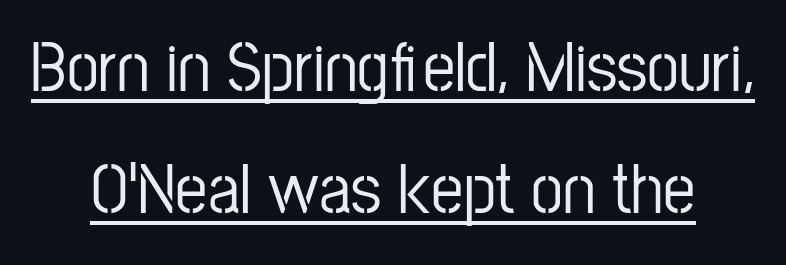
The image shows 72 px condensed sans-serif type, upright; set normal line spacing (1.7x), normal letter spacing, underlined; low stroke contrast and a medium x-height.
